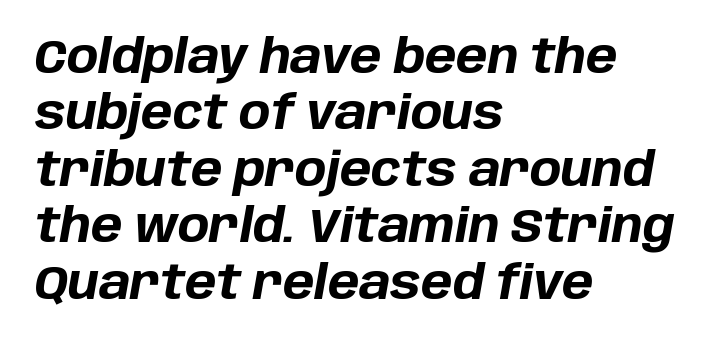
The image shows 47 px bold type, italic (leaning right); set left-aligned, line spacing 1.2x, normal letter spacing, not underlined; low stroke contrast and a large x-height.
